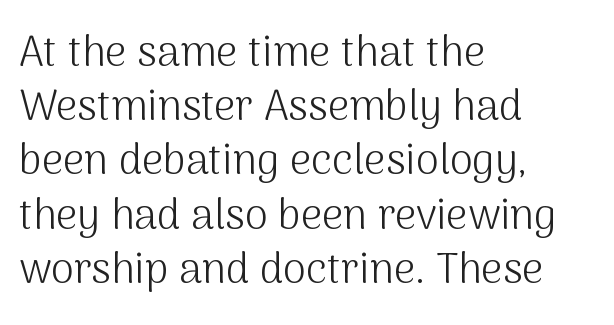
A bare baseline throughout the passage. Every character sits straight up, as roman type does. Is this a fixed-width face? No — the glyphs have proportional, varying widths. The gaps between neighbouring characters are ordinary and unremarkable.
